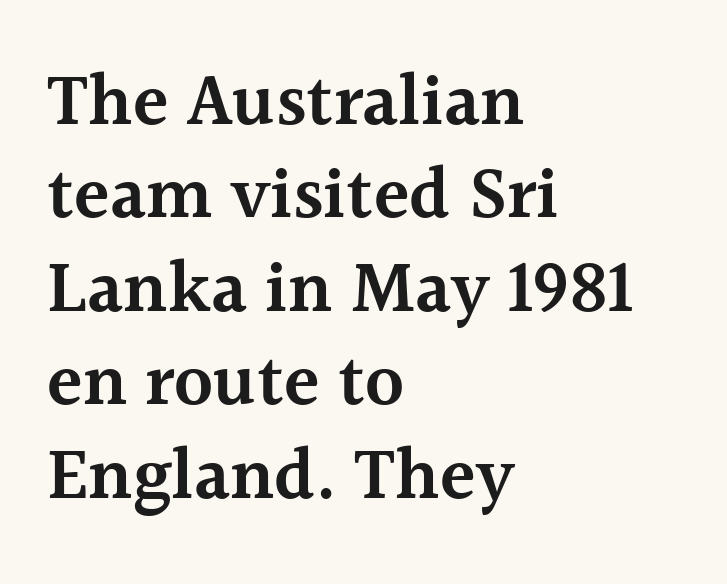
Glance below the letters and you will spot only blank space. Is the type bold? Partly — it's a semibold, heavier than regular but not fully bold. Italic? Not at all — the glyphs are vertical. Look at the bottom of the vertical strokes: they flare into serifs here. Left-aligned paragraph, ragged on the right. Spacing verdict: proportional, widths tailored to each character.
